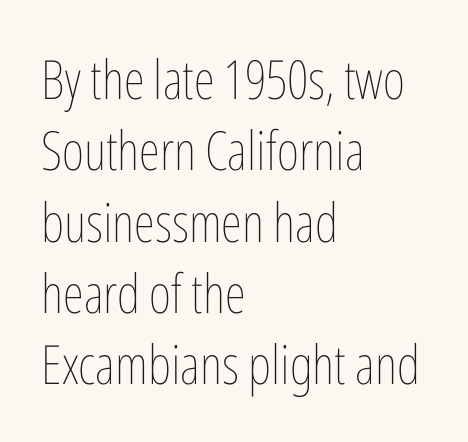
{"italic": "no", "bold": "no", "weight": "thin", "width": "condensed", "stroke_contrast": "low", "x_height": "medium", "monospaced": "no", "underline": "no", "align": "left", "line_spacing": "normal", "line_spacing_ratio": 1.32, "letter_spacing": "normal", "letter_spacing_em": 0.0, "glyph_px": 54}
